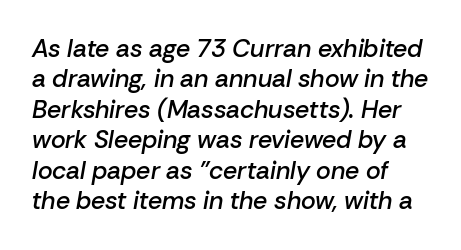
The image shows 25 px text type, italic (leaning right); set left-aligned, line spacing 1.22x, normal letter spacing, not underlined.
